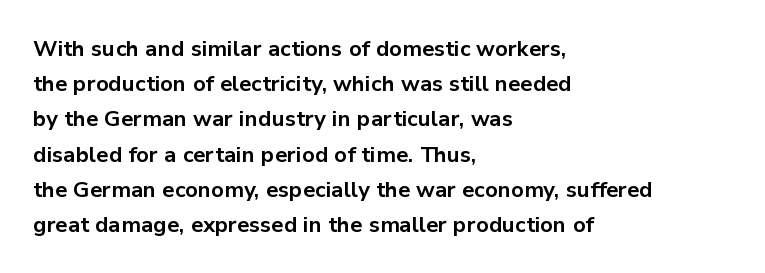
Q: Is the text bold? A: Yes.
Q: Is the text italic (slanted)? A: No, it is upright.
Q: Is the text underlined? A: No.
Q: How is the paragraph aligned? A: Left-aligned.
Q: Is the spacing between letters normal or unusually wide? A: Normal.
Q: Is the spacing between lines tight, normal or loose? A: Normal.
